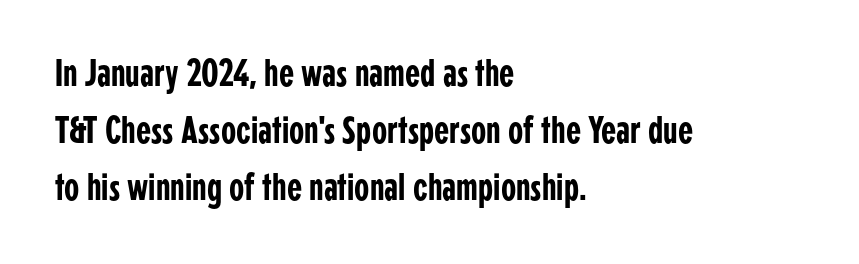
{"serif": "no", "italic": "no", "width": "condensed", "stroke_contrast": "low", "x_height": "medium", "monospaced": "no", "underline": "no", "align": "left", "line_spacing": "normal", "line_spacing_ratio": 1.46, "letter_spacing": "normal", "letter_spacing_em": 0.0, "glyph_px": 39}
